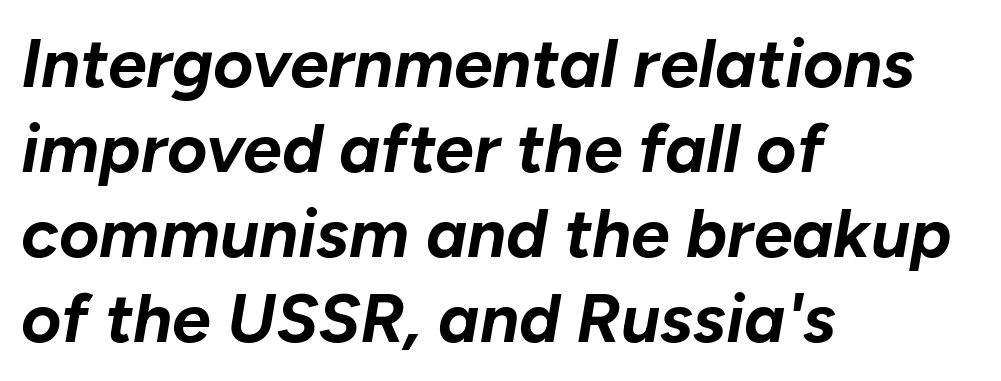
Q: Is the text bold? A: Yes.
Q: Is the text italic (slanted)? A: Yes, it leans right by about 10 degrees.
Q: Is the text underlined? A: No.
Q: How is the paragraph aligned? A: Left-aligned.
Q: Is the spacing between letters normal or unusually wide? A: Normal.
Q: Width (condensed, normal, or wide)? A: Normal.
Q: Stroke contrast? A: Low.
Q: x-height? A: Medium.
Q: Monospaced? A: No.
